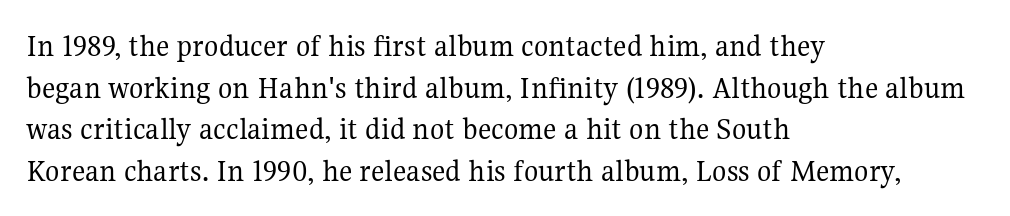
The image shows 33 px regular-weight serif type, upright; set left-aligned, normal line spacing (1.26x), normal letter spacing, not underlined; medium stroke contrast and a medium x-height.
